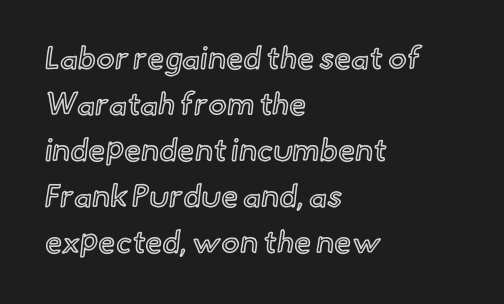
Q: Is the text italic (slanted)? A: Yes.
Q: Is the text underlined? A: No.
Q: How is the paragraph aligned? A: Left-aligned.
Q: Is the spacing between letters normal or unusually wide? A: Normal.
Q: Is the spacing between lines tight, normal or loose? A: Normal.
Q: Width (condensed, normal, or wide)? A: Normal.
Q: x-height? A: Small.
Q: Monospaced? A: No.
